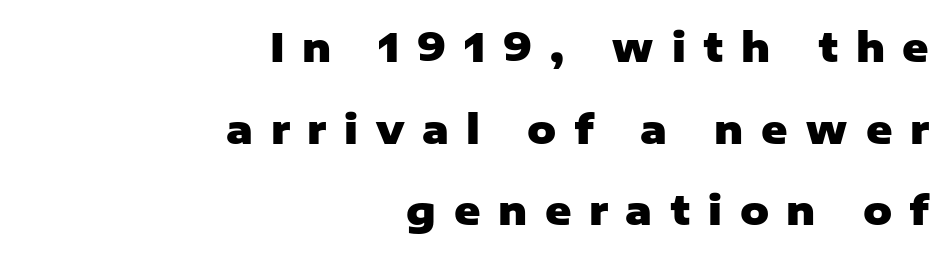
The image shows 40 px heavy sans-serif type, upright; set right-aligned, loose line spacing (2.04x), unusually wide letter spacing (+0.44 em), not underlined; low stroke contrast and a medium x-height.
